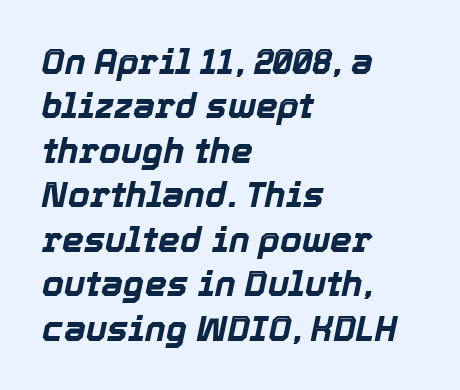
The image shows 35 px bold type, italic (leaning right); set left-aligned, normal line spacing (1.27x), normal letter spacing, not underlined; a medium x-height.
